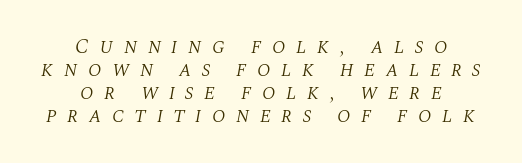
{"italic": "yes", "lean": "right", "slant_degrees": 10, "bold": "no", "underline": "no", "align": "center", "line_spacing": "tight", "line_spacing_ratio": 1.1, "letter_spacing": "wide", "letter_spacing_em": 0.49, "glyph_px": 21}
